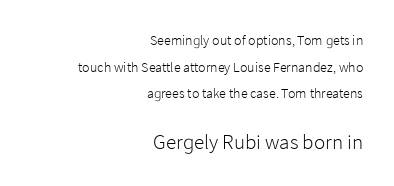
A bare baseline throughout the passage. The passage shown begins with its smaller block and ends with its larger one. Compared with a flush-left layout, this one pins lines to the opposite, right side. Nope, not italic — everything's standing straight.
